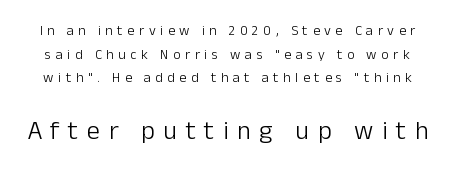
{"italic": "no", "bold": "no", "underline": "no", "line_spacing": "normal", "line_spacing_ratio": 1.69, "letter_spacing": "wide", "letter_spacing_em": 0.33, "larger_block": "second", "size_ratio": 1.86, "glyph_px": 26}
